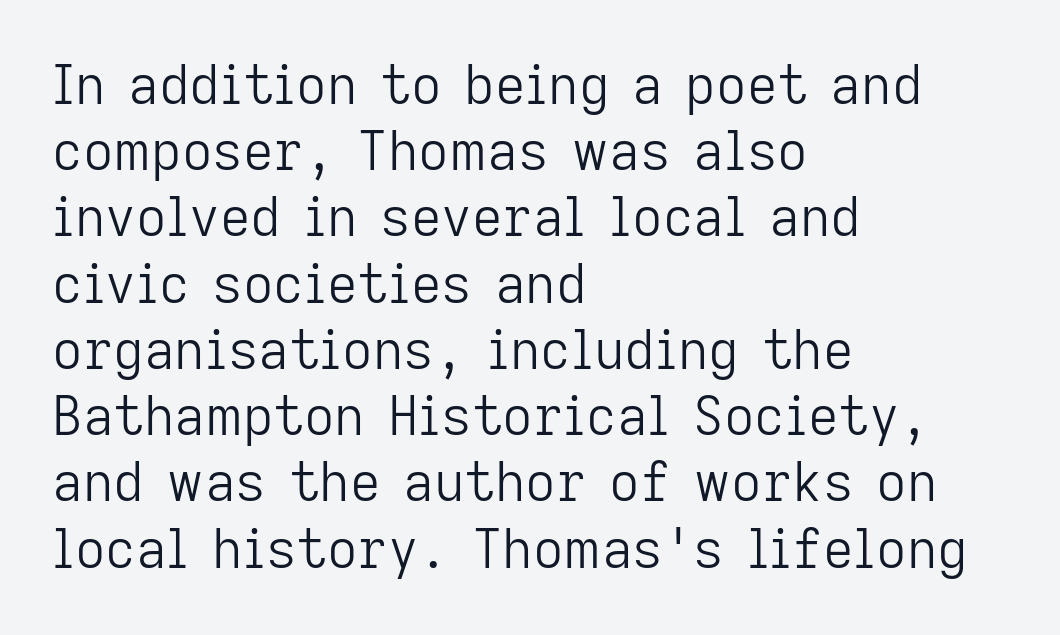
{"serif": "no", "italic": "no", "bold": "no", "weight": "light", "width": "normal", "stroke_contrast": "low", "x_height": "medium", "monospaced": "no", "underline": "no", "align": "left", "line_spacing": "normal", "line_spacing_ratio": 1.25, "letter_spacing": "normal", "letter_spacing_em": 0.0, "glyph_px": 53}
